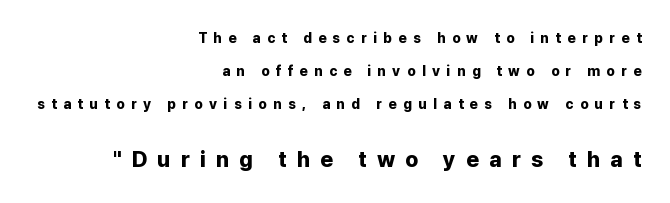
Airy leading. I'd describe the lettering as bold — thick and assertive. A roman cut, with each character standing at attention. Beneath every word, the page is bare. The ragged edge is on the left, which tells us the setting is flush right.
